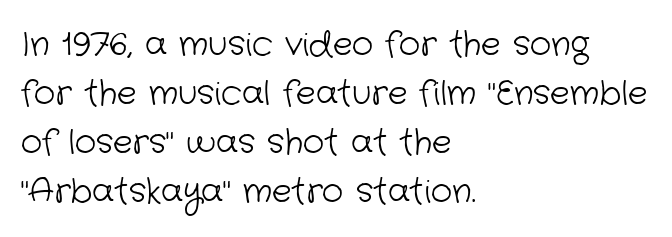
The image shows 33 px light sans-serif type; set left-aligned, normal line spacing (1.48x), normal letter spacing, not underlined; low stroke contrast and a medium x-height.
